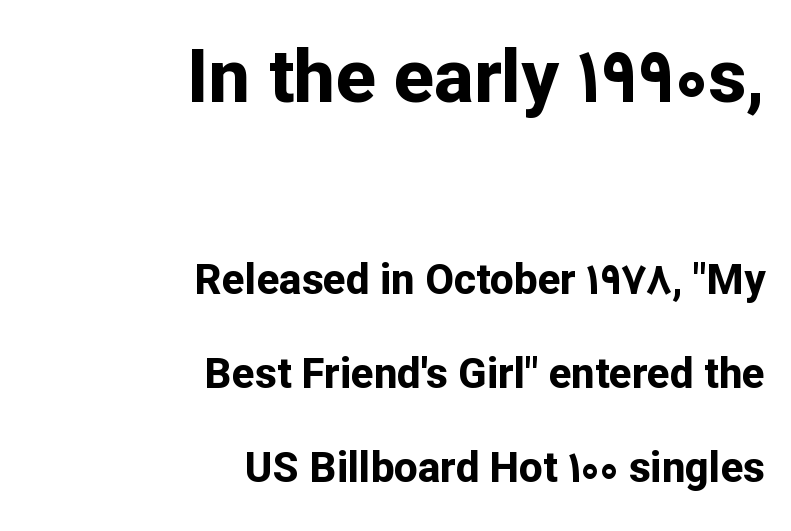
{"serif": "no", "italic": "no", "bold": "yes", "weight": "bold", "width": "normal", "stroke_contrast": "low", "x_height": "medium", "monospaced": "no", "underline": "no", "align": "right", "line_spacing": "loose", "line_spacing_ratio": 2.23, "letter_spacing": "normal", "letter_spacing_em": 0.0, "larger_block": "first", "size_ratio": 1.76, "glyph_px": 74}
